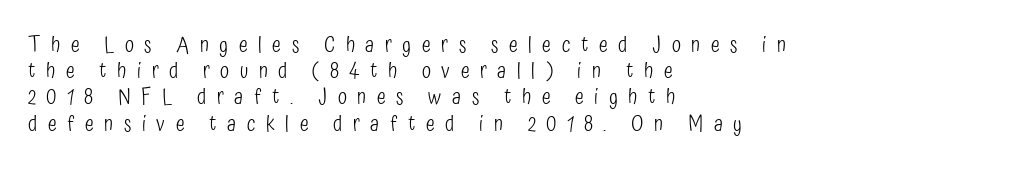
Q: Is the text bold? A: No.
Q: Is the text italic (slanted)? A: No, it is upright.
Q: Is the text underlined? A: No.
Q: How is the paragraph aligned? A: Left-aligned.
Q: Is the spacing between letters normal or unusually wide? A: Unusually wide.
Q: Is the spacing between lines tight, normal or loose? A: Normal.
